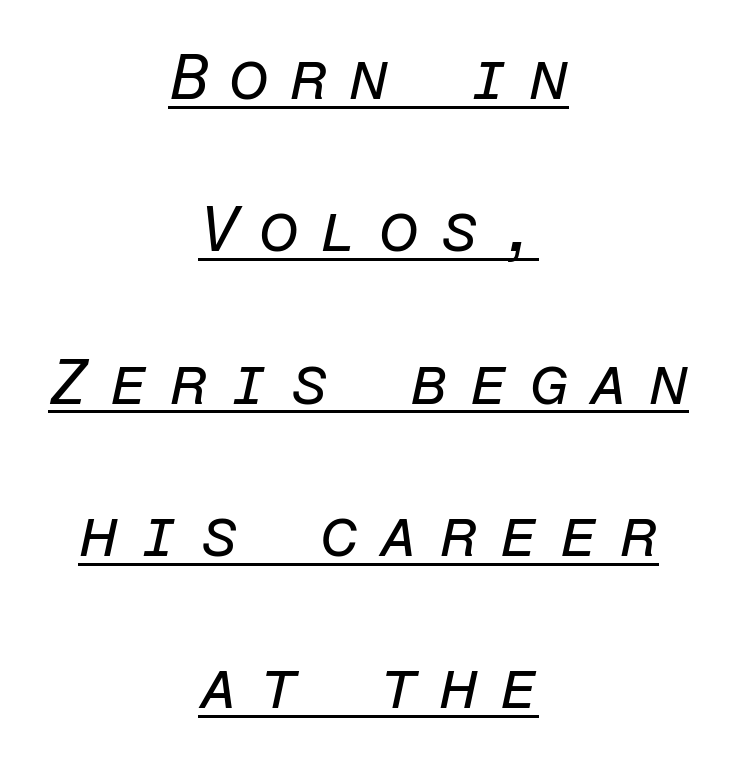
Q: Is the text bold? A: No.
Q: Is the text italic (slanted)? A: Yes, it leans right by about 12 degrees.
Q: Is the text underlined? A: Yes.
Q: How is the paragraph aligned? A: Centered.
Q: Is the spacing between letters normal or unusually wide? A: Unusually wide.
Q: Is the spacing between lines tight, normal or loose? A: Loose.
Q: Width (condensed, normal, or wide)? A: Normal.
Q: Stroke contrast? A: Low.
Q: x-height? A: Medium.
Q: Monospaced? A: Yes.
